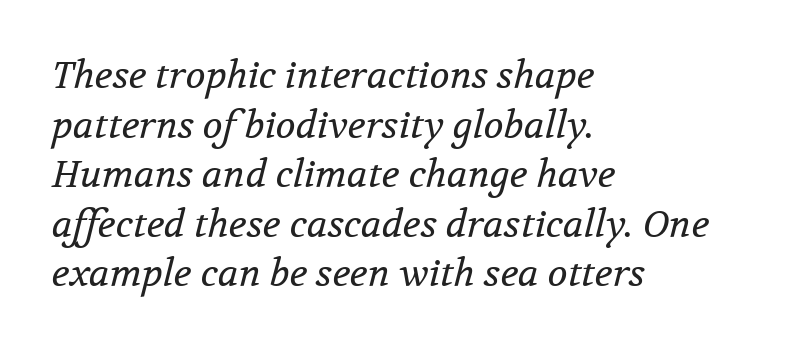
{"serif": "yes", "italic": "yes", "lean": "right", "slant_degrees": 12, "bold": "no", "weight": "regular", "width": "normal", "stroke_contrast": "medium", "x_height": "medium", "monospaced": "no", "underline": "no", "align": "left", "line_spacing": "normal", "line_spacing_ratio": 1.34, "letter_spacing": "normal", "letter_spacing_em": 0.0, "glyph_px": 37}
